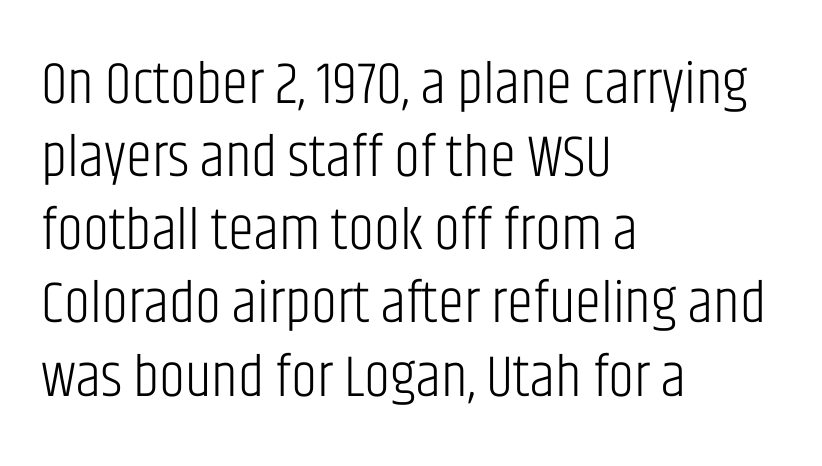
{"serif": "no", "italic": "no", "bold": "no", "weight": "light", "width": "condensed", "stroke_contrast": "low", "x_height": "large", "monospaced": "no", "underline": "no", "align": "left", "line_spacing_ratio": 1.24, "letter_spacing": "normal", "letter_spacing_em": 0.0, "glyph_px": 59}
